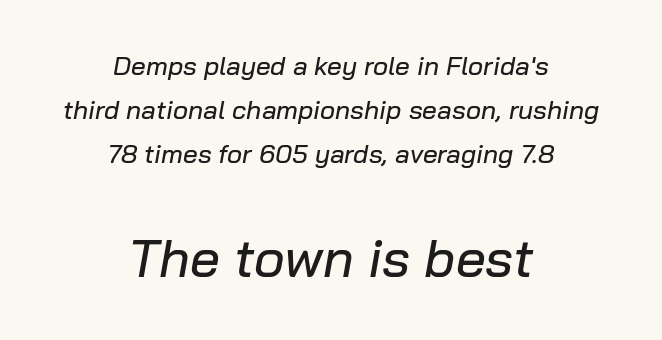
In CSS terms this would be text-align: center. Do the characters align in a grid? No, the font is proportional. Plain, unruled lines of type. Is there much room between lines? A standard amount, neither cramped nor airy. Two sizes are in play, and the larger belongs to the second block. The horizontal fit of the characters is conventional and even.
